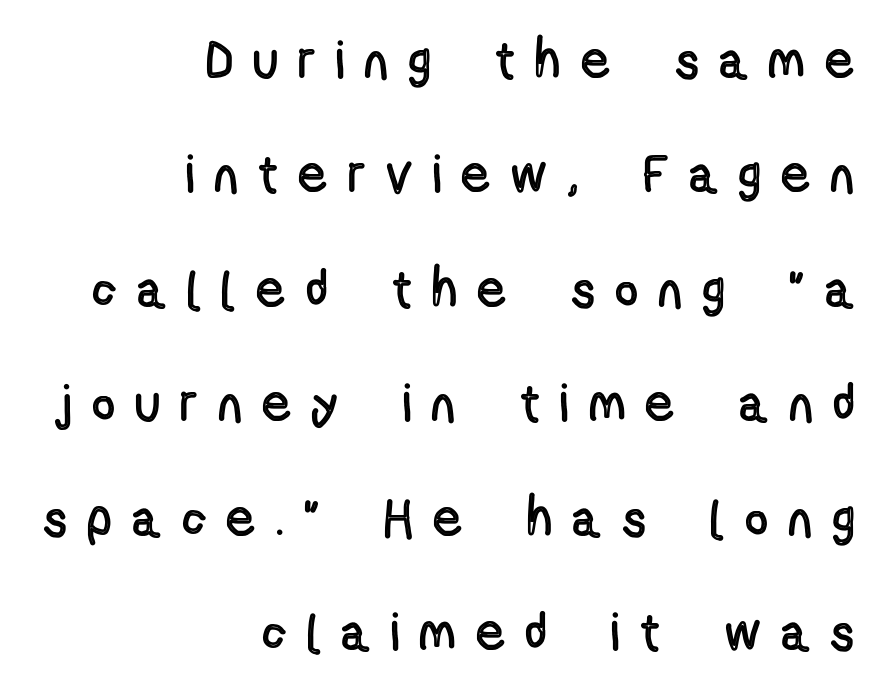
The designer dialed line spacing up above the default. These lines are rendered in a variable-pitch font. Teacher's note: observe the even right margin — that is flush-right alignment. Nobody drew a line under any word here. This sample uses an upright cut, with every glyph sitting square on the baseline.
